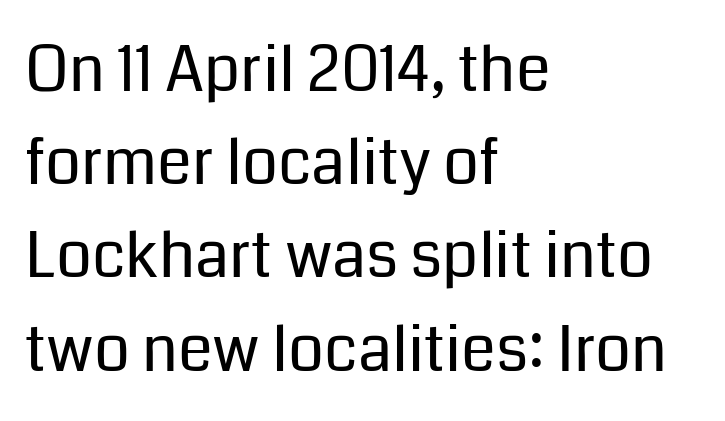
Q: Is the text bold? A: No.
Q: Is the text italic (slanted)? A: No, it is upright.
Q: Is the typeface a serif or a sans-serif typeface? A: Sans-serif.
Q: Is the text underlined? A: No.
Q: How is the paragraph aligned? A: Left-aligned.
Q: Is the spacing between letters normal or unusually wide? A: Normal.
Q: Is the spacing between lines tight, normal or loose? A: Normal.
Q: Width (condensed, normal, or wide)? A: Normal.
Q: Stroke contrast? A: Low.
Q: x-height? A: Medium.
Q: Monospaced? A: No.
